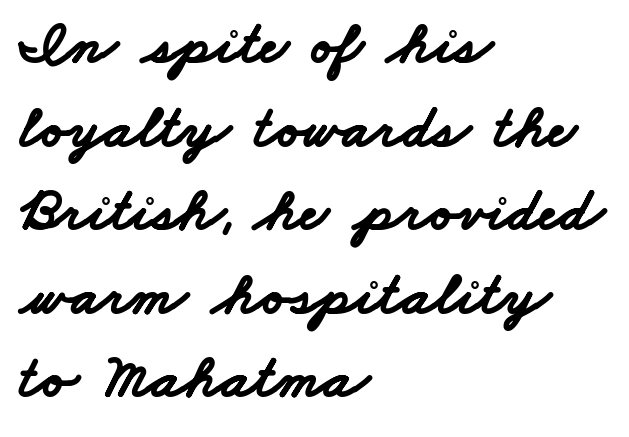
Q: Is the text bold? A: Yes.
Q: Is the typeface a serif or a sans-serif typeface? A: Sans-serif.
Q: Is the text underlined? A: No.
Q: How is the paragraph aligned? A: Left-aligned.
Q: Is the spacing between letters normal or unusually wide? A: Normal.
Q: Is the spacing between lines tight, normal or loose? A: Normal.
Q: Width (condensed, normal, or wide)? A: Wide.
Q: Stroke contrast? A: Low.
Q: x-height? A: Small.
Q: Monospaced? A: No.
